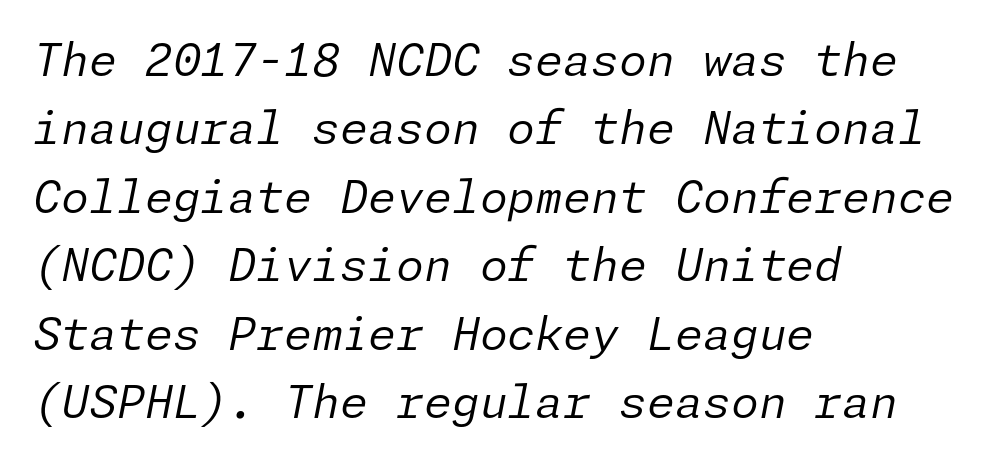
{"italic": "yes", "lean": "right", "slant_degrees": 11, "bold": "no", "weight": "regular", "width": "normal", "stroke_contrast": "low", "x_height": "medium", "underline": "no", "align": "left", "line_spacing": "normal", "line_spacing_ratio": 1.52, "letter_spacing": "normal", "letter_spacing_em": 0.0, "glyph_px": 45}
